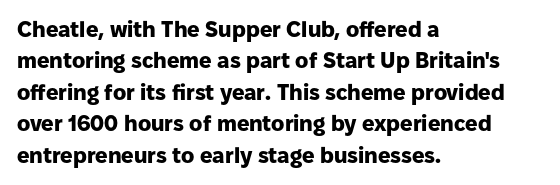
The vertical gap from one line to the next is medium. Bold? Absolutely — the strokes are thick and heavy. Plain, unruled lines of type. The ragged edge is on the right, which tells us the setting is flush left.
